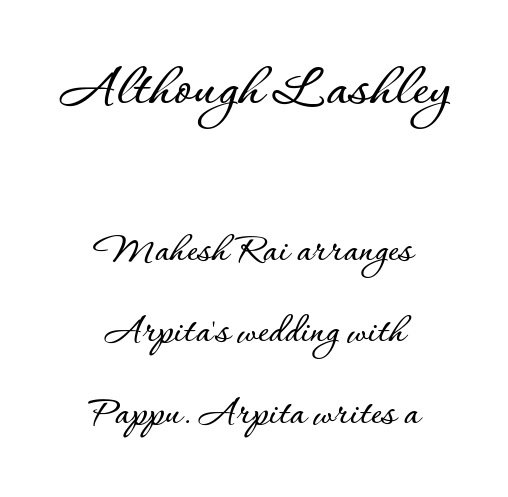
The image shows 63 px text type; set centered, loose line spacing (1.94x), normal letter spacing, not underlined; the first (top) block is 1.5x larger; low stroke contrast and a small x-height.
